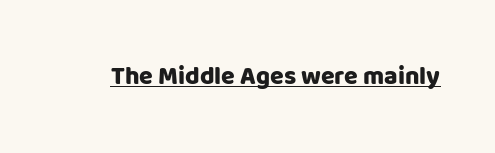
The image shows 25 px text type, upright; set normal letter spacing, underlined.
